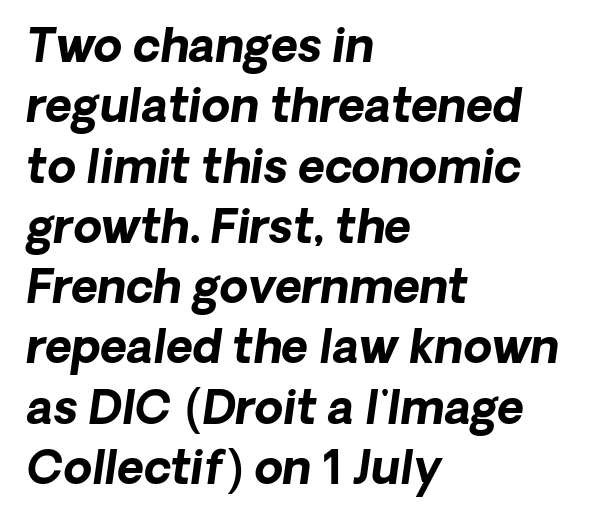
The image shows 46 px bold type, italic (leaning right); set left-aligned, normal line spacing (1.31x), normal letter spacing, not underlined; low stroke contrast and a medium x-height.
